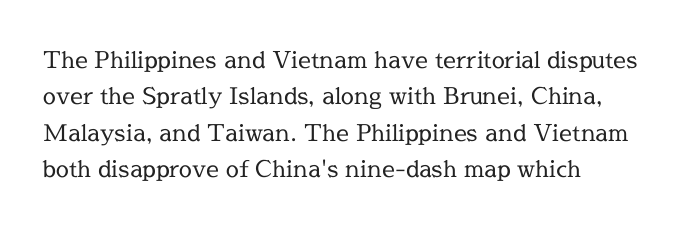
Compared with typical paragraphs, the rows here are spaced about the same. The letterforms sit at book weight or below. Ascenders rise straight up at ninety degrees. The lines are quadded left. Check the space under the baseline: it is left empty. Tracking value appears to be zero — textbook default spacing.
